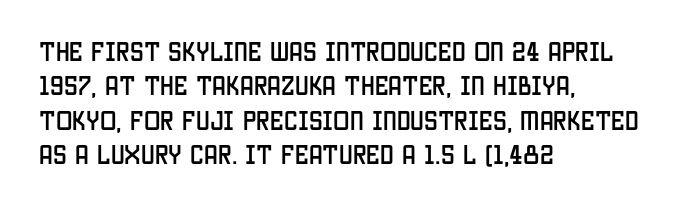
The image shows 22 px text type, upright; set left-aligned, normal line spacing (1.56x), normal letter spacing, not underlined.
